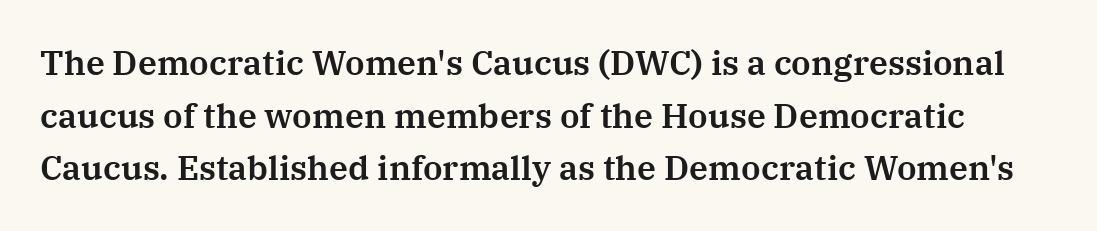
{"serif": "yes", "italic": "no", "width": "normal", "stroke_contrast": "medium", "x_height": "medium", "monospaced": "no", "underline": "no", "line_spacing": "normal", "line_spacing_ratio": 1.55, "letter_spacing": "normal", "letter_spacing_em": 0.0, "glyph_px": 34}
